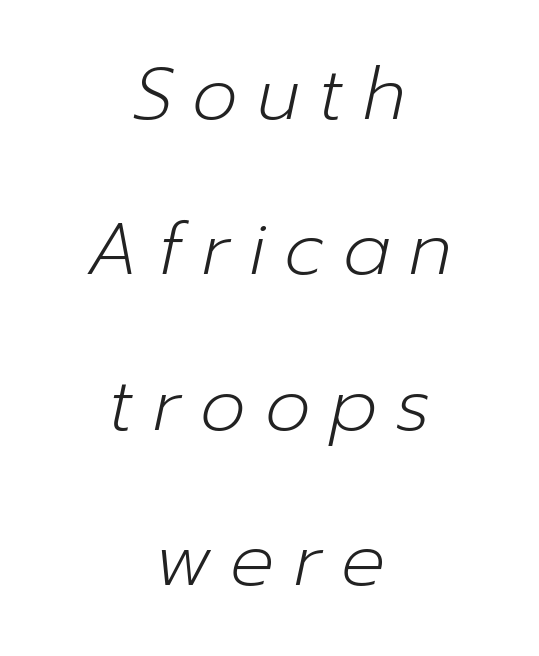
The words here are not underlined. The passage shown is typed in a proportional face where columns would drift. In terms of leading, this rendering errs on the spacious side. Leftover space on each line is divided equally before and after the words.
